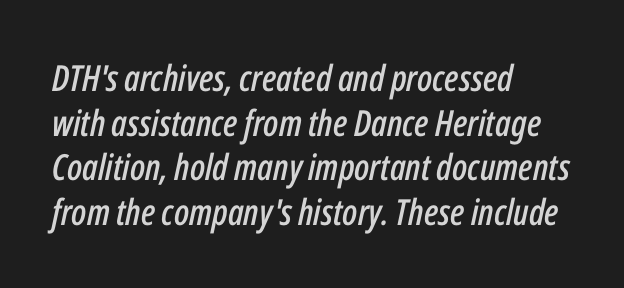
It's the slanting kind of type. The tracking reads as untouched default to a designer's eye. The space beneath each line is pristine and unruled. Note the varied advance widths — an 'i' is clearly narrower than an 'm'.
